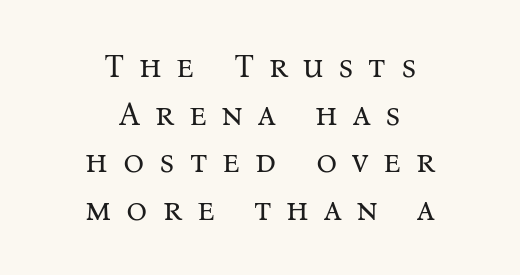
The image shows 33 px regular-weight serif type, upright; set centered, normal line spacing (1.44x), unusually wide letter spacing (+0.45 em), not underlined; medium stroke contrast and a medium x-height.
